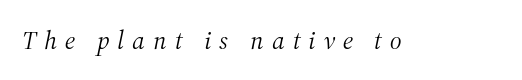
These lines have a slow, spaced-out rhythm from letter to letter. Designer's note — italics engaged. Descenders hang freely into open space. The weight tops out at a normal text grade.
